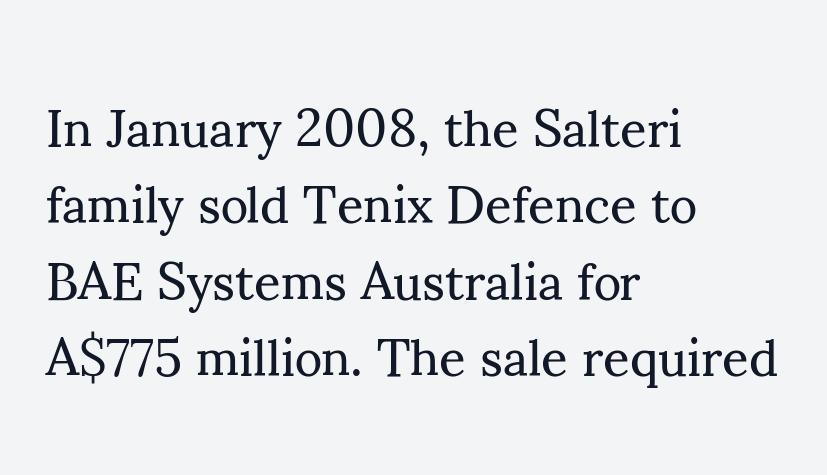
In terms of letterform style, serifs are clearly present. Evenly set lines give the paragraph a standard silhouette. Italic? Not at all — the glyphs are vertical. The face used here is proportionally spaced, like ordinary book or web type. Each line starts at the same left margin while the right side varies. The letters look calm and open, with moderate or lighter stems.
